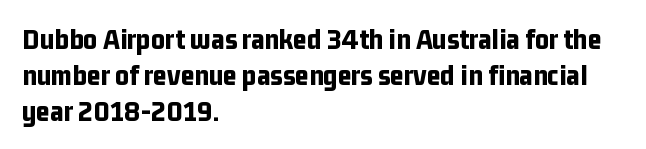
{"serif": "no", "italic": "no", "bold": "yes", "weight": "bold", "width": "condensed", "stroke_contrast": "low", "x_height": "medium", "monospaced": "no", "underline": "no", "align": "left", "line_spacing_ratio": 1.2, "letter_spacing": "normal", "letter_spacing_em": 0.0, "glyph_px": 30}
